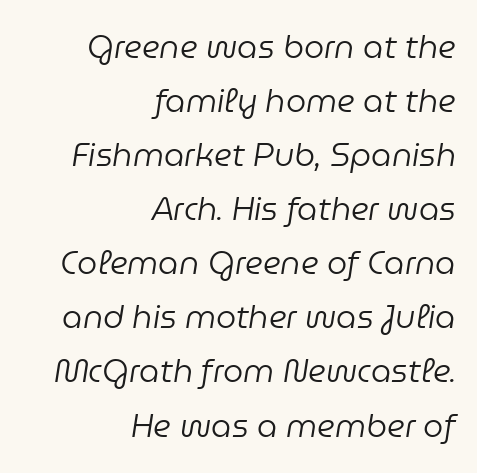
The image shows 32 px regular-weight type, italic (leaning right); set right-aligned, normal line spacing (1.69x), normal letter spacing, not underlined; low stroke contrast and a medium x-height.
